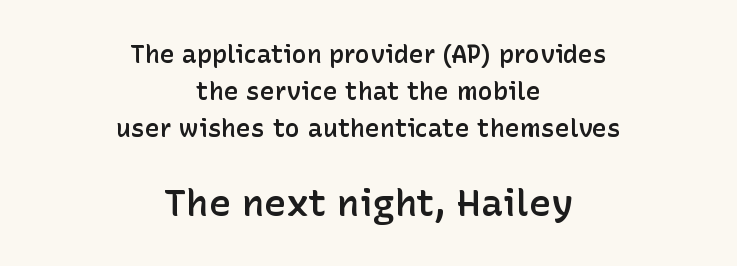
{"serif": "no", "italic": "no", "bold": "semi", "weight": "semibold", "width": "normal", "stroke_contrast": "low", "x_height": "medium", "monospaced": "no", "underline": "no", "align": "center", "line_spacing": "normal", "line_spacing_ratio": 1.49, "letter_spacing": "normal", "letter_spacing_em": 0.0, "larger_block": "second", "size_ratio": 1.48, "glyph_px": 37}
